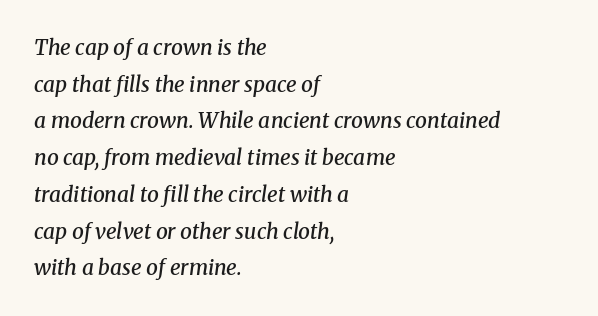
{"italic": "yes", "lean": "right", "slant_degrees": 8, "bold": "semi", "underline": "no", "align": "left", "line_spacing_ratio": 1.75, "letter_spacing": "normal", "letter_spacing_em": 0.0, "glyph_px": 21}
